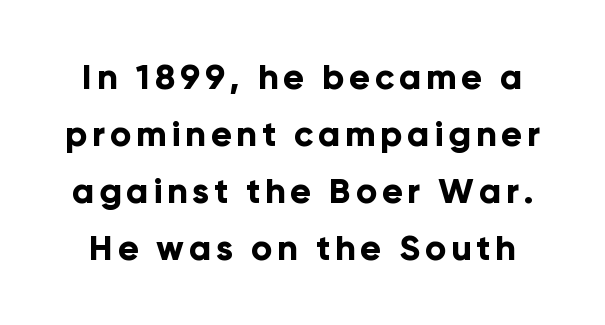
Q: Is the text bold? A: Yes.
Q: Is the text italic (slanted)? A: No, it is upright.
Q: Is the typeface a serif or a sans-serif typeface? A: Sans-serif.
Q: Is the text underlined? A: No.
Q: Is the spacing between lines tight, normal or loose? A: Normal.
Q: Width (condensed, normal, or wide)? A: Normal.
Q: Stroke contrast? A: Low.
Q: x-height? A: Medium.
Q: Monospaced? A: No.
